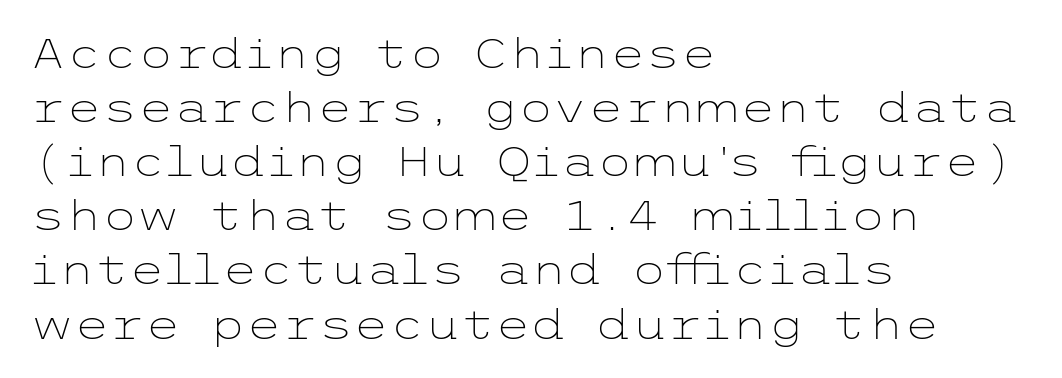
The image shows 41 px light, wide sans-serif type, upright; set left-aligned, normal line spacing (1.32x), normal letter spacing, not underlined; low stroke contrast and a medium x-height.
